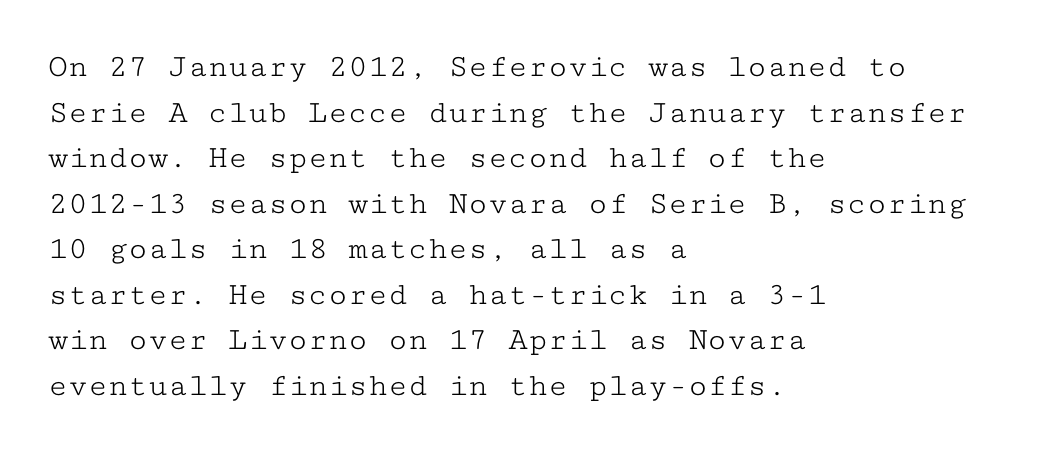
Q: Is the text bold? A: No.
Q: Is the text italic (slanted)? A: No, it is upright.
Q: Is the typeface a serif or a sans-serif typeface? A: Serif.
Q: Is the text underlined? A: No.
Q: How is the paragraph aligned? A: Left-aligned.
Q: Is the spacing between letters normal or unusually wide? A: Normal.
Q: Is the spacing between lines tight, normal or loose? A: Normal.
Q: Width (condensed, normal, or wide)? A: Wide.
Q: Stroke contrast? A: Low.
Q: x-height? A: Medium.
Q: Monospaced? A: Yes.
